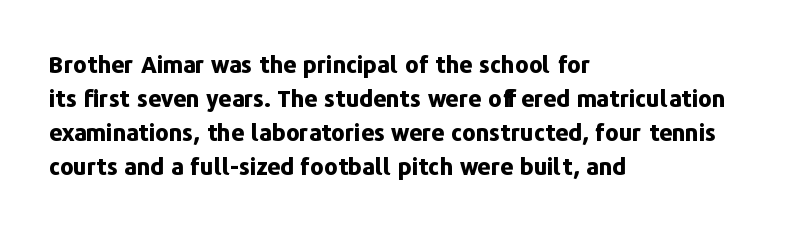
The strip under each line holds only bare page. How are the letters spaced? Ordinarily, with no added tracking. Line spacing here is normal. This rendering uses left alignment, leaving the right contour irregular. When letters stand straight like this, we call the style roman or upright. The rendering uses a bold face; every stroke is thick and dark.
